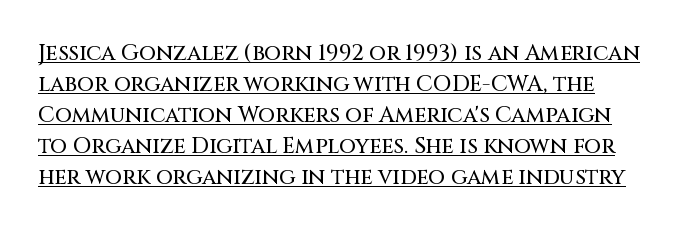
Q: Is the text italic (slanted)? A: No, it is upright.
Q: Is the text underlined? A: Yes.
Q: Is the spacing between letters normal or unusually wide? A: Normal.
Q: Is the spacing between lines tight, normal or loose? A: Normal.
